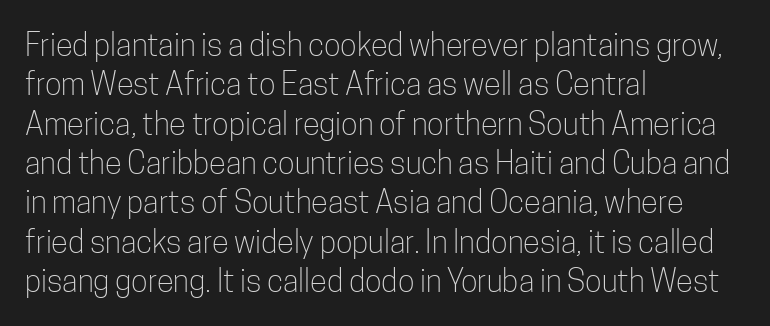
The image shows 31 px light, condensed sans-serif type, upright; set left-aligned, normal line spacing (1.27x), normal letter spacing, not underlined; low stroke contrast and a medium x-height.
